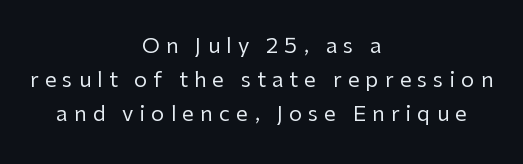
These lines sit exactly where default settings would place them. The font's upright variant was chosen for this text. Is the type heavy? It reads as light-to-regular instead. The foot of each line stays bare and open. The letters are spread apart with noticeably loose tracking. The lines are quadded center.
